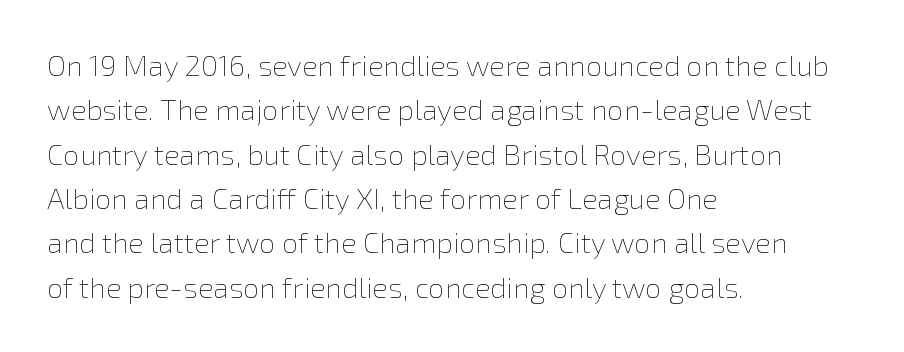
Q: Is the text bold? A: No.
Q: Is the text italic (slanted)? A: No, it is upright.
Q: Is the text underlined? A: No.
Q: How is the paragraph aligned? A: Left-aligned.
Q: Is the spacing between letters normal or unusually wide? A: Normal.
Q: Is the spacing between lines tight, normal or loose? A: Normal.
Q: Width (condensed, normal, or wide)? A: Normal.
Q: x-height? A: Medium.
Q: Monospaced? A: No.
